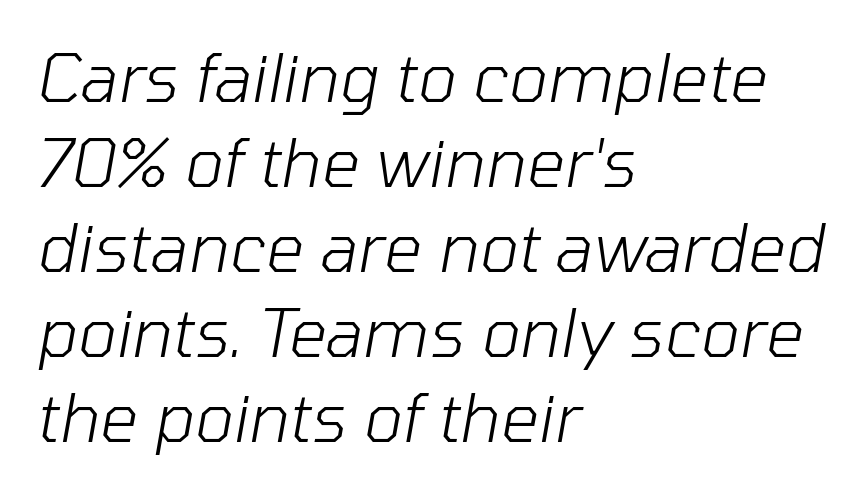
Q: Is the text bold? A: No.
Q: Is the text italic (slanted)? A: Yes, it leans right by about 10 degrees.
Q: Is the text underlined? A: No.
Q: How is the paragraph aligned? A: Left-aligned.
Q: Is the spacing between letters normal or unusually wide? A: Normal.
Q: Is the spacing between lines tight, normal or loose? A: Normal.
Q: Width (condensed, normal, or wide)? A: Normal.
Q: Stroke contrast? A: Low.
Q: x-height? A: Medium.
Q: Monospaced? A: No.
